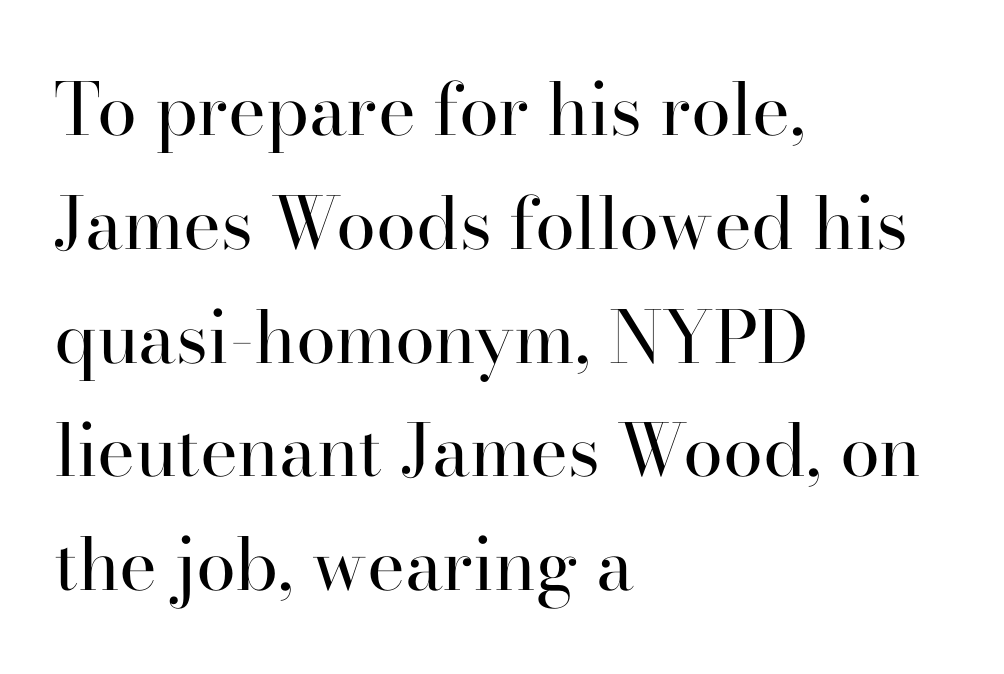
The image shows 72 px regular-weight serif type, upright; set left-aligned, normal line spacing (1.58x), normal letter spacing, not underlined; high stroke contrast and a small x-height.
